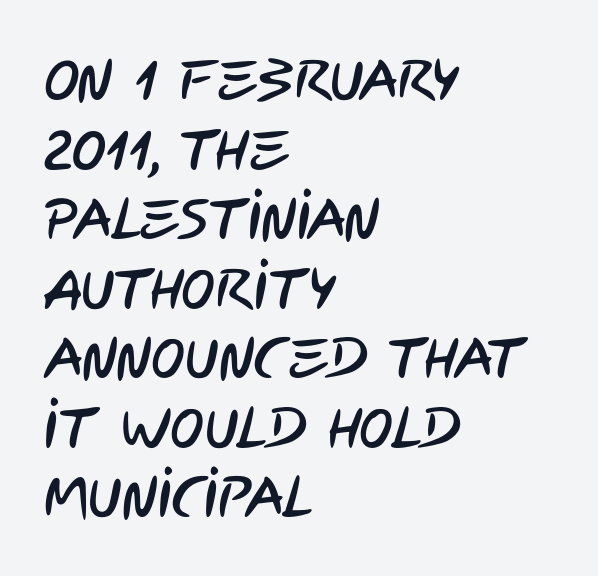
The image shows 57 px condensed sans-serif type; set left-aligned, line spacing 1.22x, normal letter spacing, not underlined; low stroke contrast and a large x-height.
